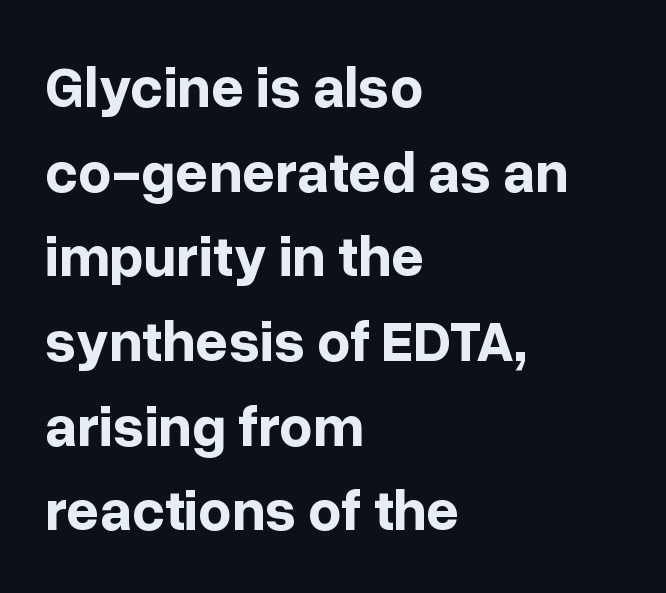
{"serif": "no", "italic": "no", "bold": "yes", "weight": "bold", "width": "normal", "stroke_contrast": "low", "x_height": "medium", "monospaced": "no", "underline": "no", "align": "left", "line_spacing": "normal", "line_spacing_ratio": 1.46, "letter_spacing": "normal", "letter_spacing_em": 0.0, "glyph_px": 58}
